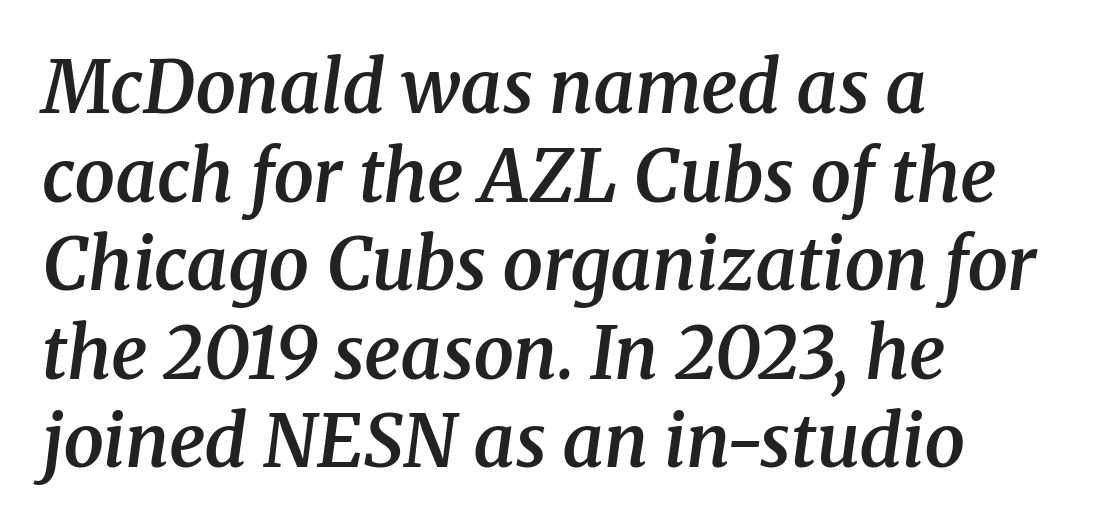
The foot of each line stays bare and open. Spacing verdict: proportional, widths tailored to each character. These lines stack with their left ends in a neat column. Characters are canted at an angle relative to the baseline's perpendicular. Each glyph is drawn with semibold strokes, heavier than normal yet not fully bold.
